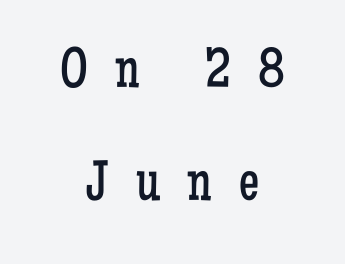
The image shows 57 px regular-weight, condensed serif type, upright; set centered, loose line spacing (1.99x), unusually wide letter spacing (+0.48 em), not underlined; low stroke contrast and a medium x-height.
